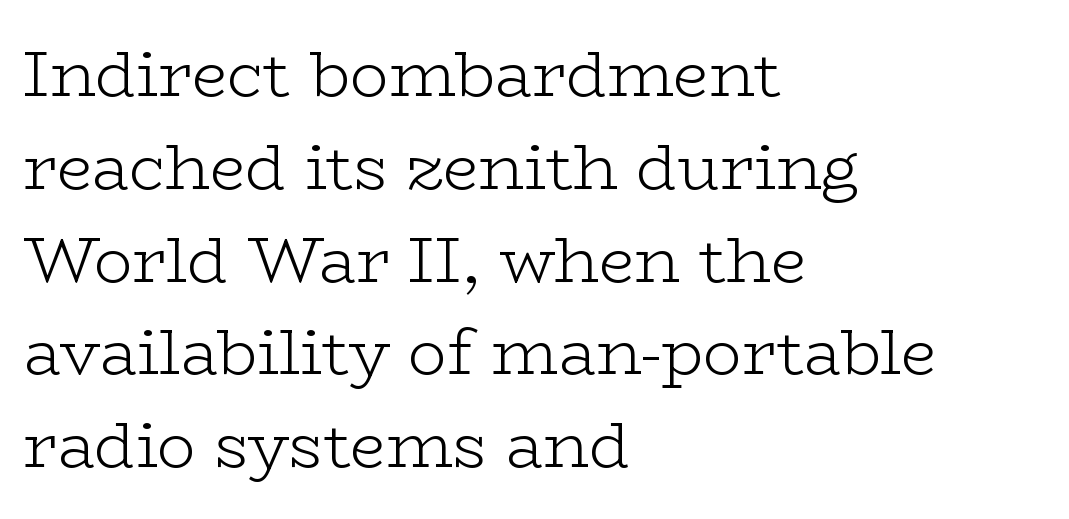
Q: Is the text bold? A: No.
Q: Is the text italic (slanted)? A: No, it is upright.
Q: Is the typeface a serif or a sans-serif typeface? A: Serif.
Q: Is the text underlined? A: No.
Q: How is the paragraph aligned? A: Left-aligned.
Q: Is the spacing between letters normal or unusually wide? A: Normal.
Q: Is the spacing between lines tight, normal or loose? A: Normal.
Q: Width (condensed, normal, or wide)? A: Wide.
Q: Stroke contrast? A: Low.
Q: x-height? A: Medium.
Q: Monospaced? A: No.
